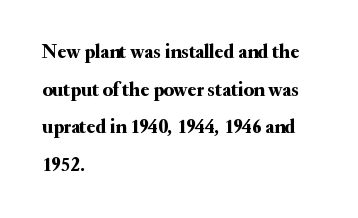
Q: Is the text italic (slanted)? A: No, it is upright.
Q: Is the text underlined? A: No.
Q: How is the paragraph aligned? A: Left-aligned.
Q: Is the spacing between letters normal or unusually wide? A: Normal.
